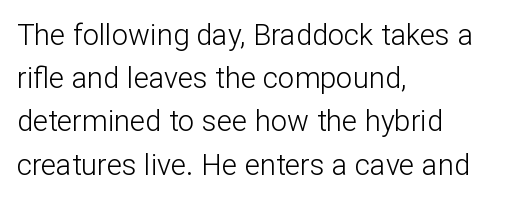
The image shows 29 px light sans-serif type, upright; set left-aligned, normal line spacing (1.49x), normal letter spacing, not underlined; low stroke contrast and a medium x-height.
